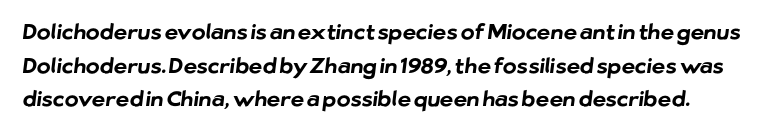
This rendering features lettering with no underline. I'd describe the lettering as bold — thick and assertive. Honestly, the row spacing looks completely unremarkable. Tracking value appears to be zero — textbook default spacing.
